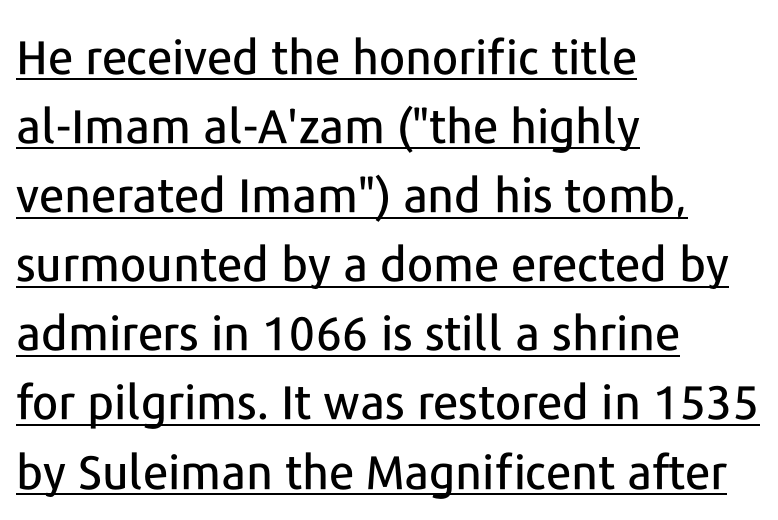
The face used here is proportionally spaced, like ordinary book or web type. Reading down the block, your eye returns to a fixed left position each line. Compared with typical paragraphs, the rows here are spaced about the same. Posture: vertical. The text was rendered using a sans face with plain stroke endings. Compared with typical body copy, the letter spacing here is the same.
